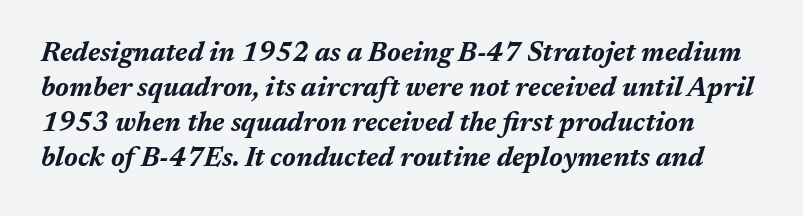
Q: Is the text bold? A: Yes.
Q: Is the text italic (slanted)? A: Yes, it leans right by about 17 degrees.
Q: Is the text underlined? A: No.
Q: Is the spacing between letters normal or unusually wide? A: Normal.
Q: Is the spacing between lines tight, normal or loose? A: Normal.
